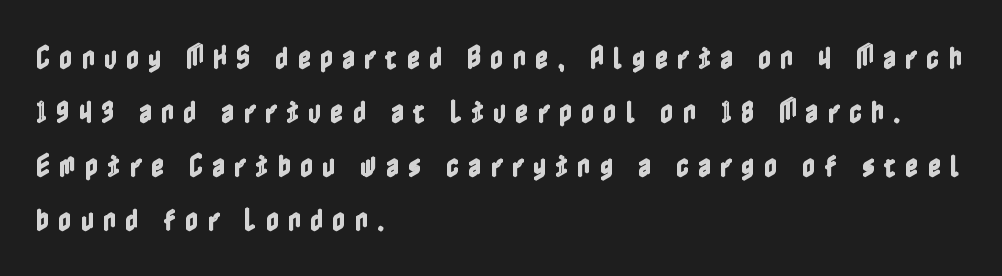
{"italic": "no", "underline": "no", "align": "left", "line_spacing": "loose", "line_spacing_ratio": 2.16, "letter_spacing": "wide", "letter_spacing_em": 0.37, "glyph_px": 25}
